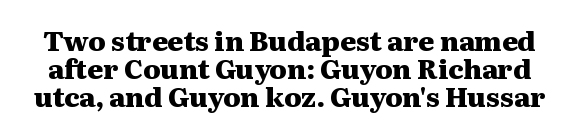
Q: Is the text bold? A: Yes.
Q: Is the text italic (slanted)? A: No, it is upright.
Q: Is the text underlined? A: No.
Q: Is the spacing between letters normal or unusually wide? A: Normal.
Q: Is the spacing between lines tight, normal or loose? A: Tight.
